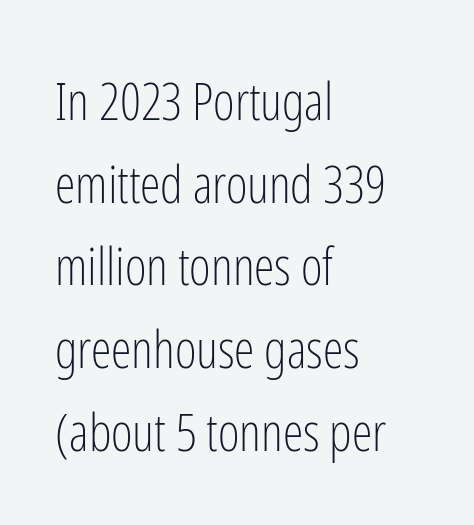
Q: Is the text bold? A: No.
Q: Is the text italic (slanted)? A: No, it is upright.
Q: Is the typeface a serif or a sans-serif typeface? A: Sans-serif.
Q: Is the text underlined? A: No.
Q: How is the paragraph aligned? A: Left-aligned.
Q: Is the spacing between letters normal or unusually wide? A: Normal.
Q: Is the spacing between lines tight, normal or loose? A: Normal.
Q: Width (condensed, normal, or wide)? A: Condensed.
Q: Stroke contrast? A: Low.
Q: x-height? A: Medium.
Q: Monospaced? A: No.
